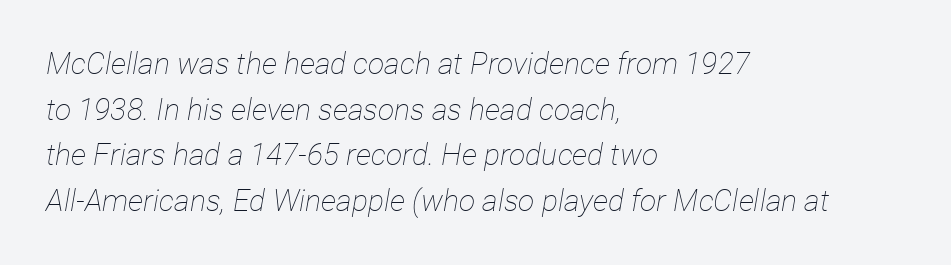
Q: Is the text bold? A: No.
Q: Is the text italic (slanted)? A: Yes, it leans right by about 12 degrees.
Q: Is the text underlined? A: No.
Q: How is the paragraph aligned? A: Left-aligned.
Q: Is the spacing between letters normal or unusually wide? A: Normal.
Q: Is the spacing between lines tight, normal or loose? A: Normal.
Q: Width (condensed, normal, or wide)? A: Condensed.
Q: Stroke contrast? A: Low.
Q: x-height? A: Medium.
Q: Monospaced? A: No.
